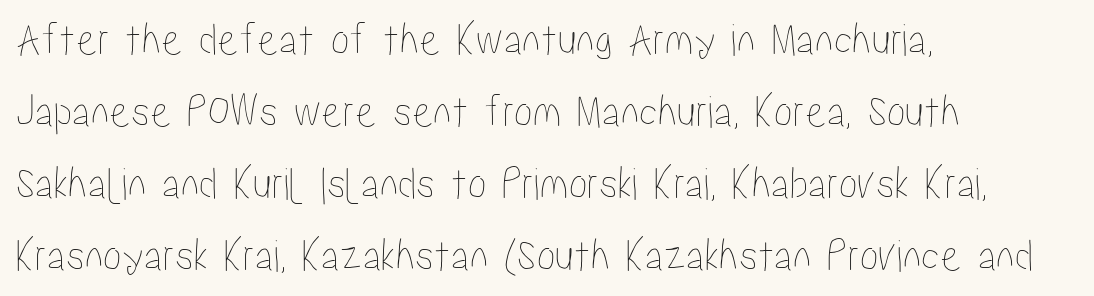
{"italic": "no", "width": "condensed", "stroke_contrast": "low", "x_height": "medium", "monospaced": "no", "underline": "no", "align": "left", "line_spacing": "normal", "line_spacing_ratio": 1.53, "letter_spacing": "normal", "letter_spacing_em": 0.0, "glyph_px": 47}
